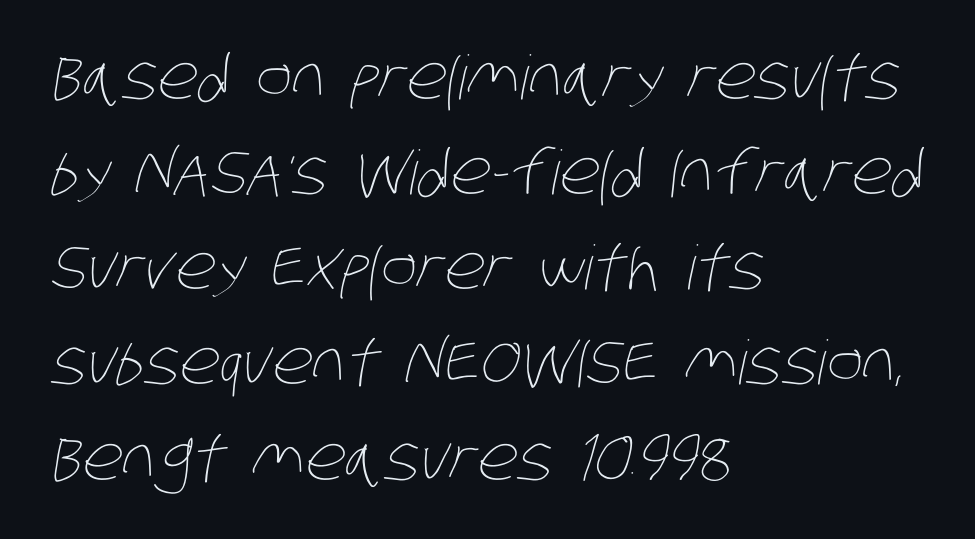
How would I describe the line gaps? Plain and ordinary. The face used here is rendered with its standard letterfit. This rendering features lettering with no underline. This sample has the flowing, uneven cadence of proportional lettering. Nothing heavy about these letters — not bold at all.
